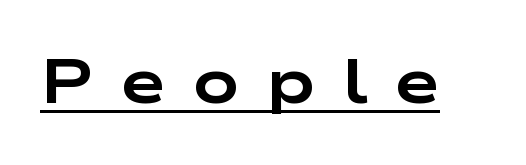
The image shows 62 px bold, wide sans-serif type, upright; set unusually wide letter spacing (+0.42 em), underlined; low stroke contrast and a medium x-height.
